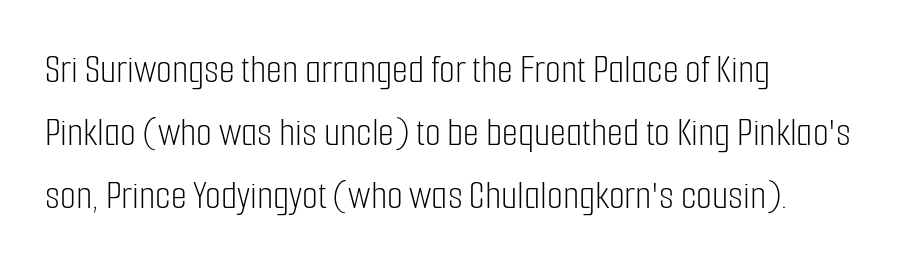
Tracking here is standard; glyphs follow each other at the usual distance. The space directly below the letters is spotless. Style check: upright. The face used here is proportionally spaced, like ordinary book or web type. Alignment: flush left.
